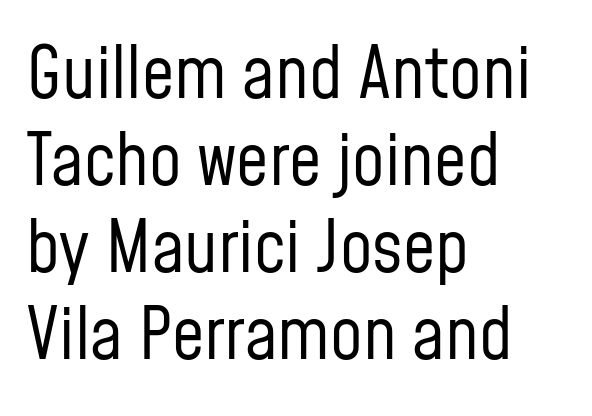
Q: Is the text bold? A: No.
Q: Is the text italic (slanted)? A: No, it is upright.
Q: Is the typeface a serif or a sans-serif typeface? A: Sans-serif.
Q: Is the text underlined? A: No.
Q: How is the paragraph aligned? A: Left-aligned.
Q: Is the spacing between letters normal or unusually wide? A: Normal.
Q: Width (condensed, normal, or wide)? A: Condensed.
Q: Stroke contrast? A: Low.
Q: x-height? A: Medium.
Q: Monospaced? A: No.
